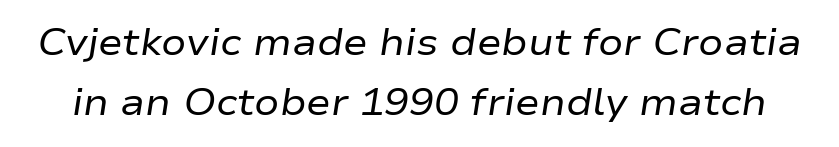
The image shows 37 px regular-weight, wide type, italic (leaning right); set normal line spacing (1.63x), normal letter spacing, not underlined; low stroke contrast and a medium x-height.
